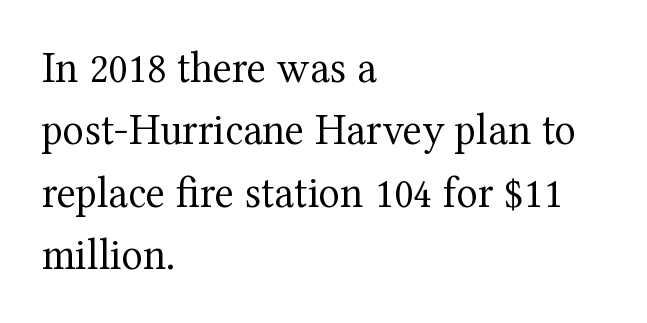
Characters follow at the spacing the type designer built in. I'd call this a serif setting — the letters wear small feet. Line starts are locked; line ends wander. Words float on clear page, feet unadorned. On a weight scale, this lands at 450 or below. Rendered with straight, roman letterforms.
